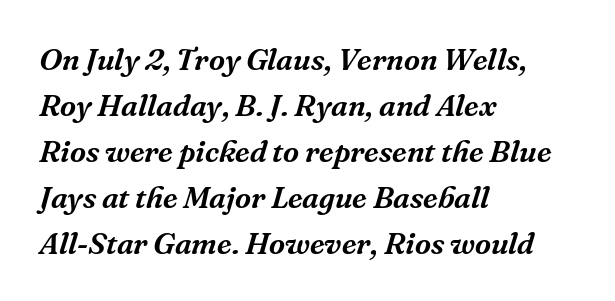
Q: Is the text italic (slanted)? A: Yes, it leans right by about 16 degrees.
Q: Is the typeface a serif or a sans-serif typeface? A: Serif.
Q: Is the text underlined? A: No.
Q: How is the paragraph aligned? A: Left-aligned.
Q: Is the spacing between letters normal or unusually wide? A: Normal.
Q: Is the spacing between lines tight, normal or loose? A: Normal.
Q: Width (condensed, normal, or wide)? A: Normal.
Q: Stroke contrast? A: Medium.
Q: x-height? A: Medium.
Q: Monospaced? A: No.
